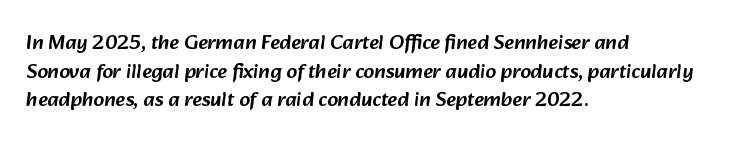
{"underline": "no", "align": "left", "line_spacing": "normal", "line_spacing_ratio": 1.36, "letter_spacing": "normal", "letter_spacing_em": 0.0, "glyph_px": 21}
